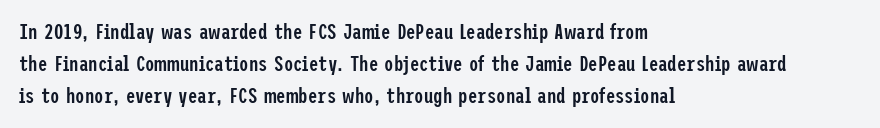
The image shows 21 px text type, upright; set left-aligned, normal line spacing (1.53x), normal letter spacing, not underlined.
